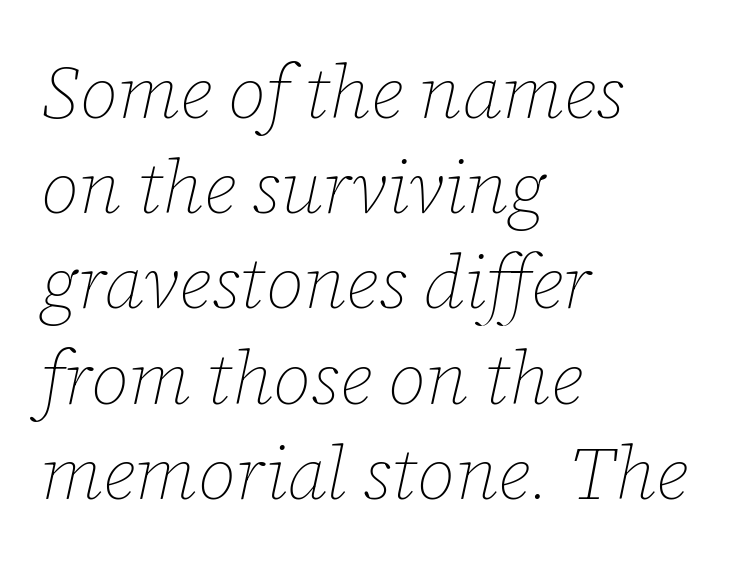
Students, observe: this is what conventionally led text looks like. The text block is weighted toward the left margin, trailing off unevenly rightward. The passage shown leans; its letterforms are oblique. Varying glyph widths throughout — classic text-font behaviour. The baseline area is clear.
